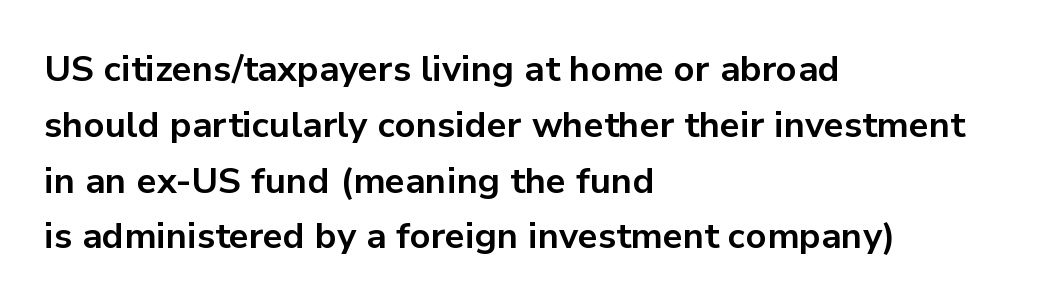
The image shows 36 px bold sans-serif type, upright; set left-aligned, normal line spacing (1.55x), normal letter spacing, not underlined; low stroke contrast and a medium x-height.
